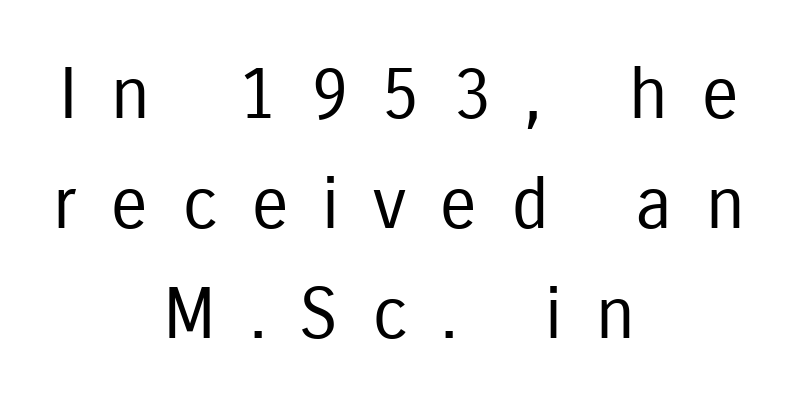
{"serif": "no", "italic": "no", "bold": "no", "weight": "regular", "width": "condensed", "stroke_contrast": "low", "x_height": "medium", "monospaced": "no", "underline": "no", "align": "center", "line_spacing": "normal", "line_spacing_ratio": 1.55, "letter_spacing": "wide", "letter_spacing_em": 0.47, "glyph_px": 71}
